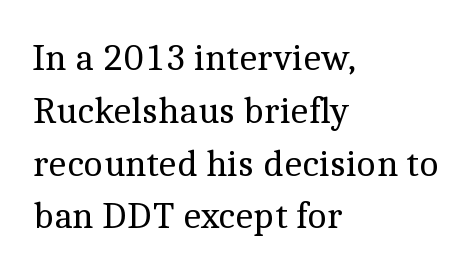
{"serif": "yes", "italic": "no", "bold": "no", "weight": "regular", "width": "normal", "x_height": "medium", "monospaced": "no", "underline": "no", "align": "left", "line_spacing": "normal", "line_spacing_ratio": 1.39, "letter_spacing": "normal", "letter_spacing_em": 0.0, "glyph_px": 38}
